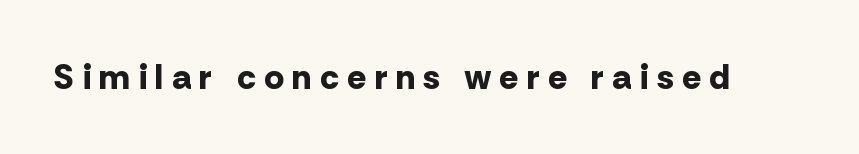
These lines are rendered in a variable-pitch font. Here the glyphs are tracked loosely, breaking word shapes into spaced letters. Underline: absent. This sample uses a sans-serif face. Look at the stroke-to-counter ratio: heavy, a bold. Ascenders rise straight up at ninety degrees.
